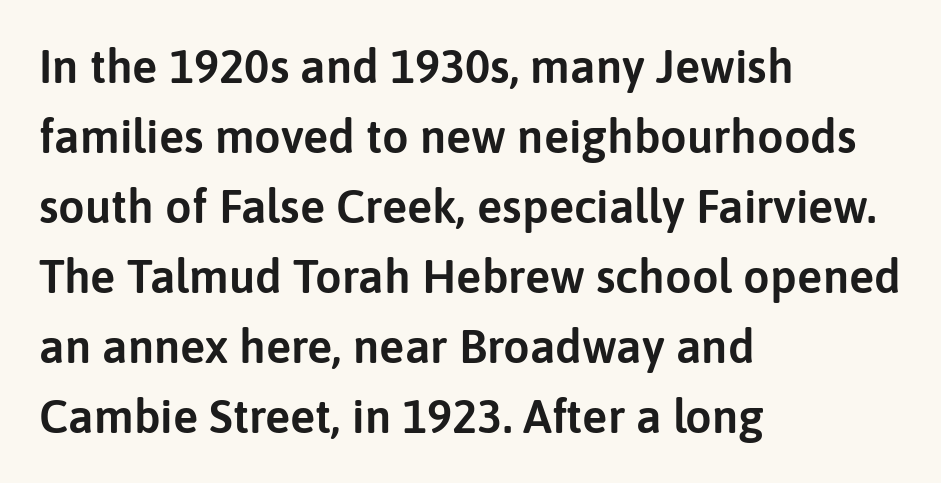
The strip under each line holds only bare page. Serif or sans? Sans — the stroke terminals are bare. In terms of leading, this rendering sits right in the middle. It's the straight-up-and-down kind of type.
